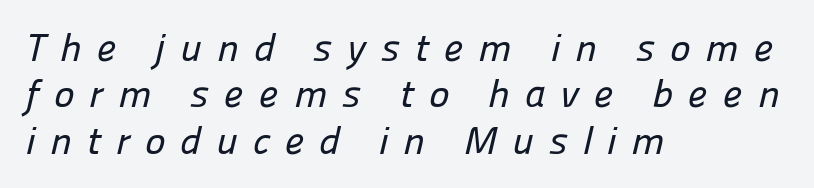
{"serif": "no", "width": "normal", "stroke_contrast": "low", "x_height": "medium", "monospaced": "no", "underline": "no", "align": "left", "line_spacing_ratio": 1.19, "letter_spacing": "wide", "letter_spacing_em": 0.38, "glyph_px": 39}
